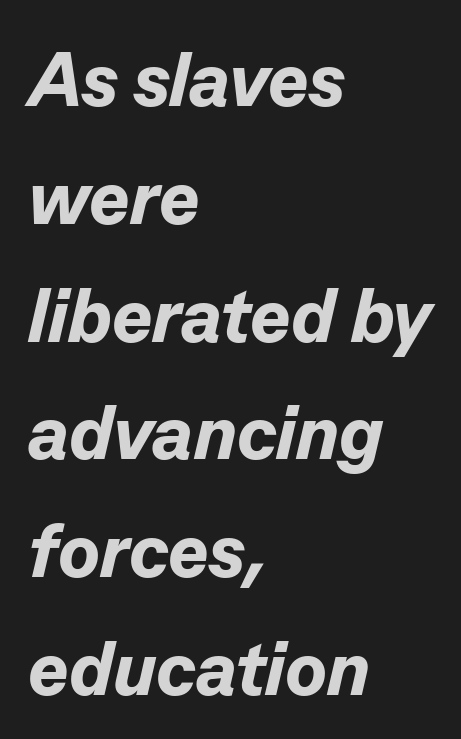
{"italic": "yes", "lean": "right", "slant_degrees": 13, "bold": "yes", "weight": "bold", "width": "normal", "stroke_contrast": "low", "x_height": "medium", "monospaced": "no", "underline": "no", "align": "left", "line_spacing": "normal", "line_spacing_ratio": 1.55, "letter_spacing": "normal", "letter_spacing_em": 0.0, "glyph_px": 76}
